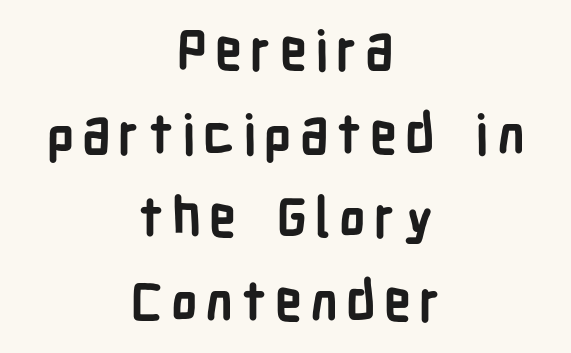
{"serif": "no", "italic": "no", "bold": "yes", "weight": "semibold", "width": "condensed", "stroke_contrast": "low", "x_height": "medium", "monospaced": "no", "underline": "no", "align": "center", "line_spacing": "normal", "line_spacing_ratio": 1.55, "glyph_px": 54}
